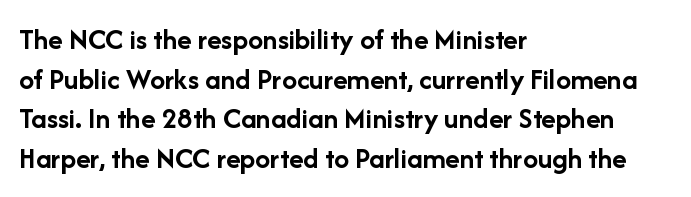
Q: Is the text bold? A: Yes.
Q: Is the text italic (slanted)? A: No, it is upright.
Q: Is the typeface a serif or a sans-serif typeface? A: Sans-serif.
Q: Is the text underlined? A: No.
Q: How is the paragraph aligned? A: Left-aligned.
Q: Is the spacing between letters normal or unusually wide? A: Normal.
Q: Is the spacing between lines tight, normal or loose? A: Normal.
Q: Width (condensed, normal, or wide)? A: Normal.
Q: Stroke contrast? A: Low.
Q: x-height? A: Medium.
Q: Monospaced? A: No.
